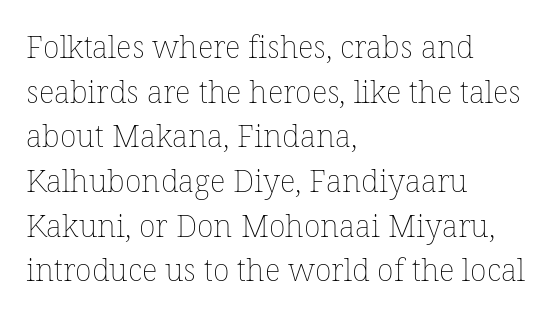
The image shows 31 px thin type, upright; set left-aligned, normal line spacing (1.44x), normal letter spacing, not underlined; low stroke contrast and a medium x-height.
